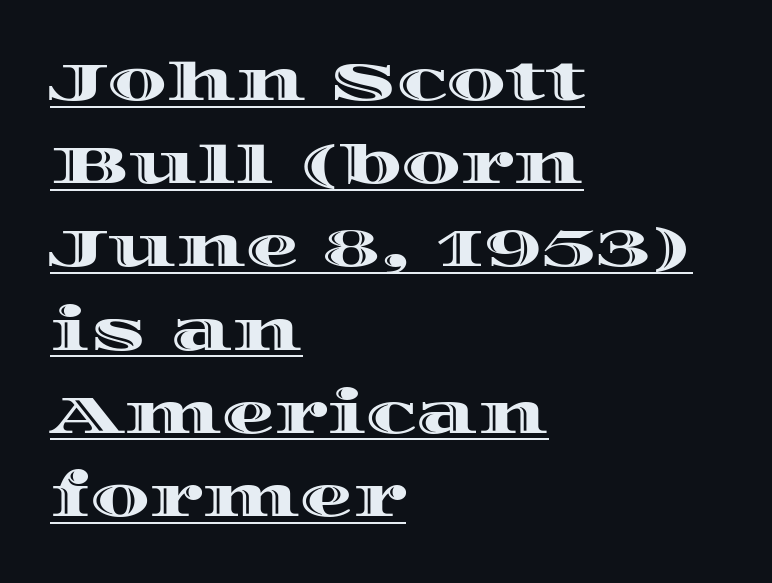
The image shows 53 px wide type, upright; set left-aligned, normal line spacing (1.57x), normal letter spacing, underlined; a large x-height.
